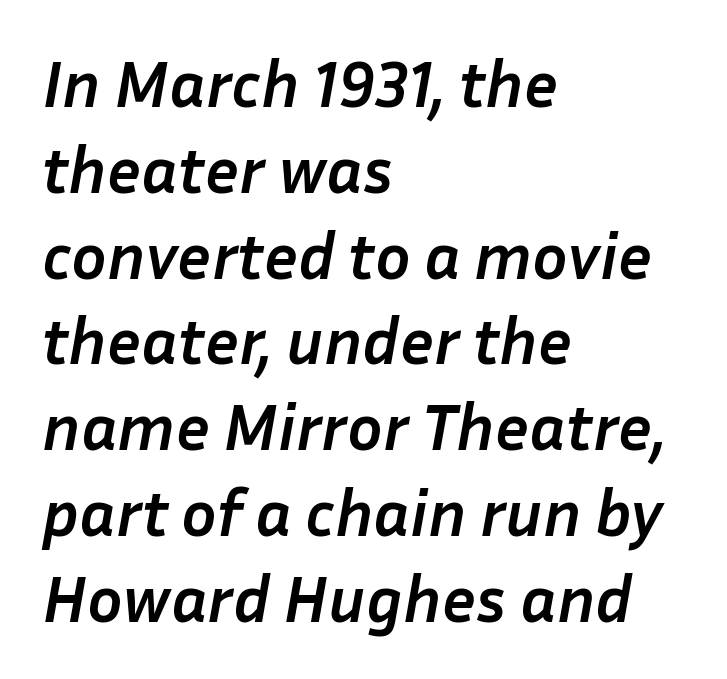
Here the designer chose a conventional face with non-uniform glyph widths. The glyphs have the mass of a bold cut. Left-aligned paragraph, ragged on the right. These lines sit exactly where default settings would place them. Standard letterfit; no display-style spreading of the glyphs.
